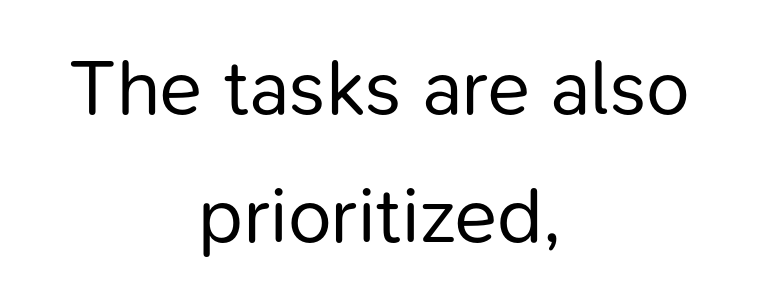
{"serif": "no", "italic": "no", "bold": "no", "weight": "regular", "width": "normal", "stroke_contrast": "low", "x_height": "medium", "monospaced": "no", "underline": "no", "align": "center", "line_spacing": "normal", "line_spacing_ratio": 1.62, "letter_spacing": "normal", "letter_spacing_em": 0.0, "glyph_px": 79}
